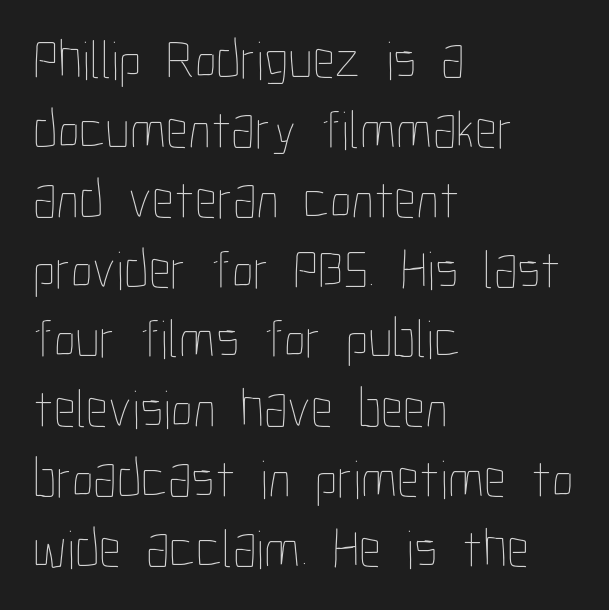
{"italic": "no", "bold": "no", "weight": "thin", "width": "condensed", "stroke_contrast": "low", "x_height": "medium", "monospaced": "no", "underline": "no", "align": "left", "line_spacing": "normal", "line_spacing_ratio": 1.27, "letter_spacing": "normal", "letter_spacing_em": 0.0, "glyph_px": 55}
